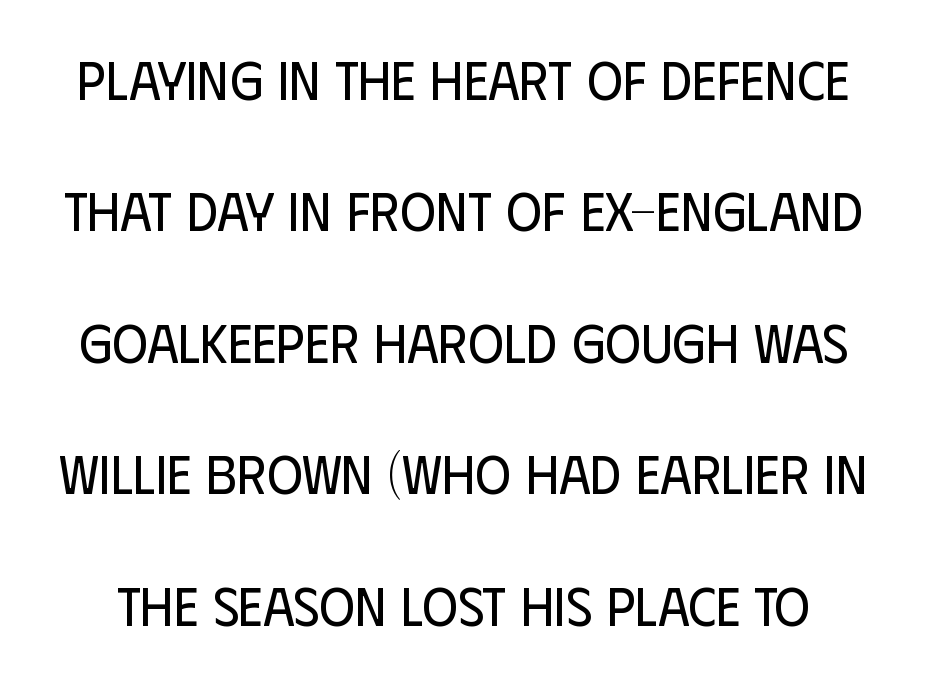
{"serif": "no", "italic": "no", "bold": "no", "weight": "regular", "width": "condensed", "stroke_contrast": "low", "x_height": "large", "monospaced": "no", "underline": "no", "line_spacing": "loose", "line_spacing_ratio": 2.39, "letter_spacing": "normal", "letter_spacing_em": 0.0, "glyph_px": 55}
